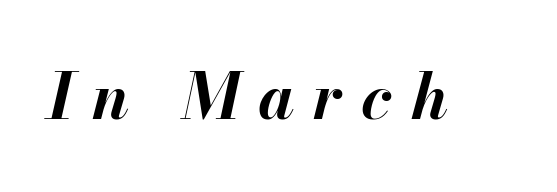
Emphasis-style slanted type is in use. Descenders are the only things crossing below the line. Weight: bold. The type is letterspaced generously, with wide tracking.
